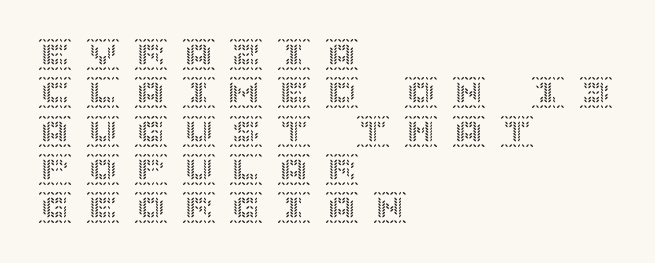
{"italic": "no", "width": "normal", "x_height": "large", "underline": "no", "align": "left", "line_spacing_ratio": 1.16, "letter_spacing": "wide", "letter_spacing_em": 0.45, "glyph_px": 33}
